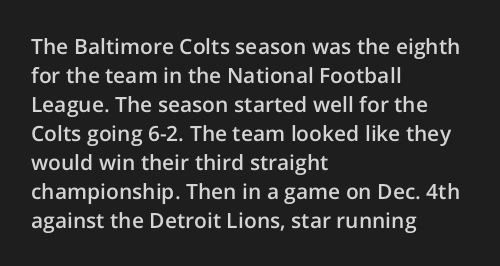
These lines keep a tight, regular rhythm from letter to letter. If you drew a ruler down the left edge, every line would touch it. Compared with an ordinary text face, these strokes are moderately heavier — a semibold. Whoever set this chose a conventional vertical rhythm. The glyphs are unaccompanied by any horizontal stroke below them.
